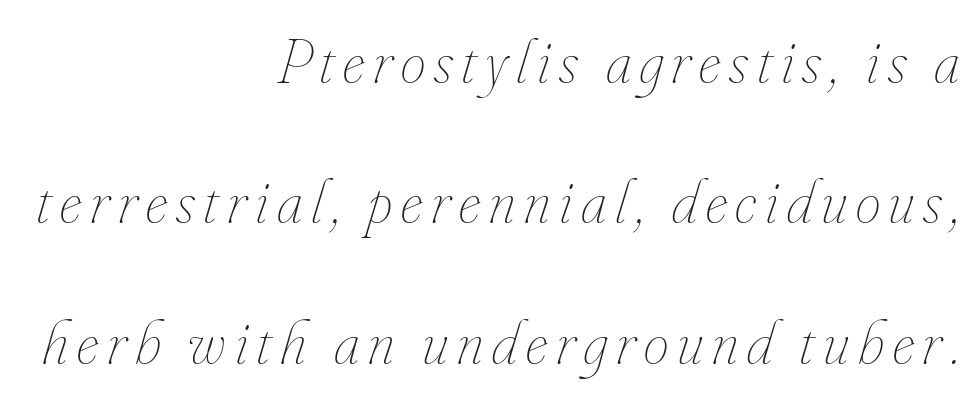
The image shows 63 px thin, condensed type, italic (leaning right); set right-aligned, loose line spacing (2.23x), not underlined; low stroke contrast and a small x-height.
